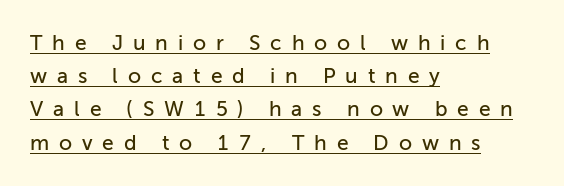
{"italic": "no", "underline": "yes", "align": "left", "line_spacing": "normal", "line_spacing_ratio": 1.58, "letter_spacing": "wide", "letter_spacing_em": 0.47, "glyph_px": 21}
